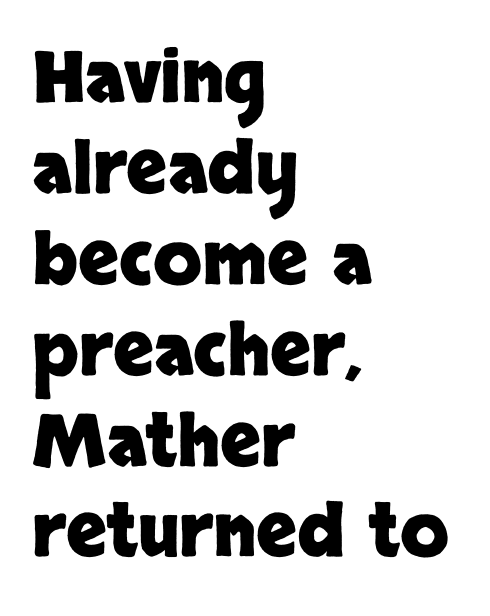
Q: Is the text bold? A: Yes.
Q: Is the text italic (slanted)? A: No, it is upright.
Q: Is the typeface a serif or a sans-serif typeface? A: Sans-serif.
Q: Is the text underlined? A: No.
Q: How is the paragraph aligned? A: Left-aligned.
Q: Is the spacing between letters normal or unusually wide? A: Normal.
Q: Is the spacing between lines tight, normal or loose? A: Normal.
Q: Width (condensed, normal, or wide)? A: Normal.
Q: Stroke contrast? A: Low.
Q: x-height? A: Large.
Q: Monospaced? A: No.
